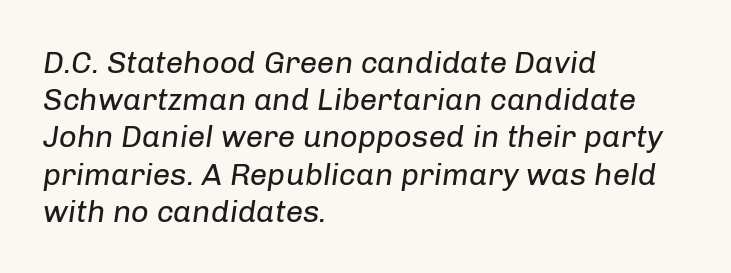
Q: Is the text bold? A: No.
Q: Is the text italic (slanted)? A: Yes, it leans right by about 8 degrees.
Q: Is the text underlined? A: No.
Q: How is the paragraph aligned? A: Left-aligned.
Q: Is the spacing between letters normal or unusually wide? A: Normal.
Q: Width (condensed, normal, or wide)? A: Normal.
Q: Stroke contrast? A: Low.
Q: x-height? A: Medium.
Q: Monospaced? A: No.
